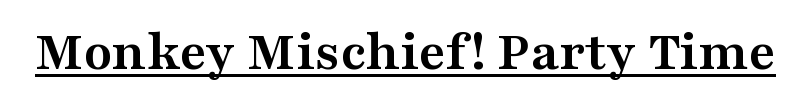
Tracking value appears to be zero — textbook default spacing. Is the type bold? Yes — the strokes are clearly thick and heavy. Characters remain perfectly vertical along every line. You can tell from the footed stems that serif type was used. Somebody hit Ctrl+U on this one — the words are underlined. Proportional: the letters do not fall into vertical columns.
